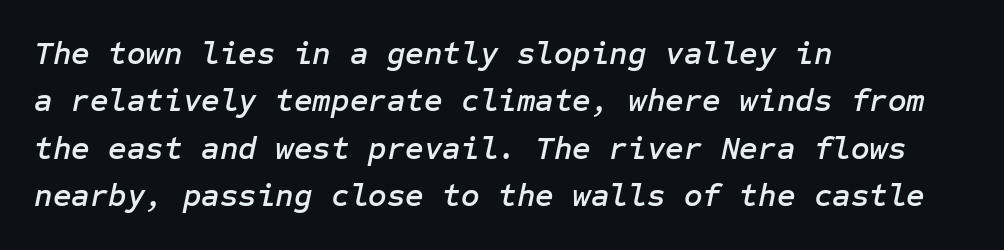
The image shows 32 px text type, italic (leaning right); set left-aligned, normal line spacing (1.48x), normal letter spacing, not underlined; low stroke contrast and a medium x-height.
